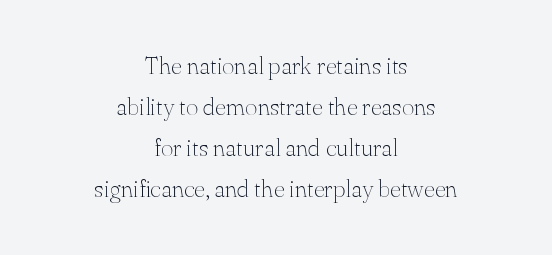
The image shows 24 px text type, upright; set centered, line spacing 1.71x, normal letter spacing, not underlined.
